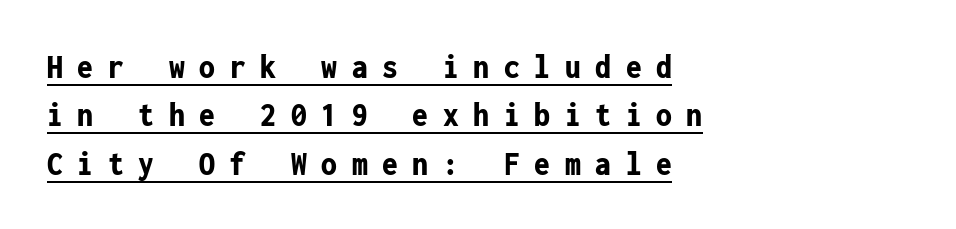
Q: Is the text bold? A: Yes.
Q: Is the text italic (slanted)? A: No, it is upright.
Q: Is the typeface a serif or a sans-serif typeface? A: Sans-serif.
Q: Is the text underlined? A: Yes.
Q: How is the paragraph aligned? A: Left-aligned.
Q: Is the spacing between letters normal or unusually wide? A: Unusually wide.
Q: Is the spacing between lines tight, normal or loose? A: Normal.
Q: Width (condensed, normal, or wide)? A: Condensed.
Q: Stroke contrast? A: Low.
Q: x-height? A: Medium.
Q: Monospaced? A: Yes.
